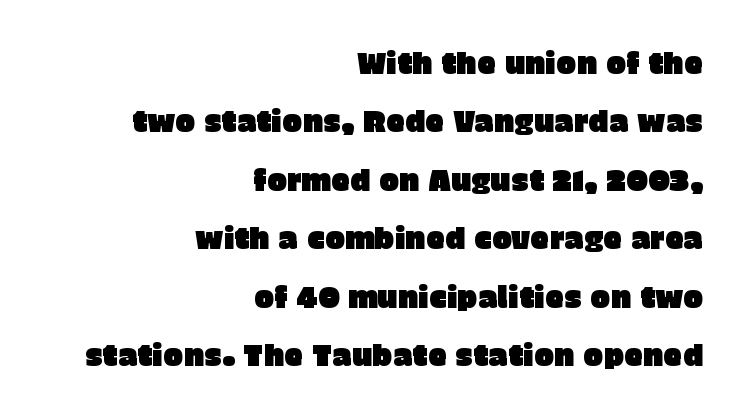
The image shows 30 px sans-serif type, upright; set right-aligned, loose line spacing (1.95x), normal letter spacing, not underlined; low stroke contrast and a large x-height.
